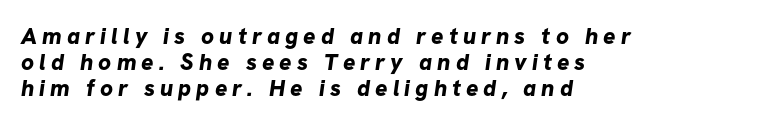
{"bold": "yes", "underline": "no", "align": "left", "line_spacing": "tight", "line_spacing_ratio": 1.12, "letter_spacing": "wide", "letter_spacing_em": 0.22, "glyph_px": 23}
